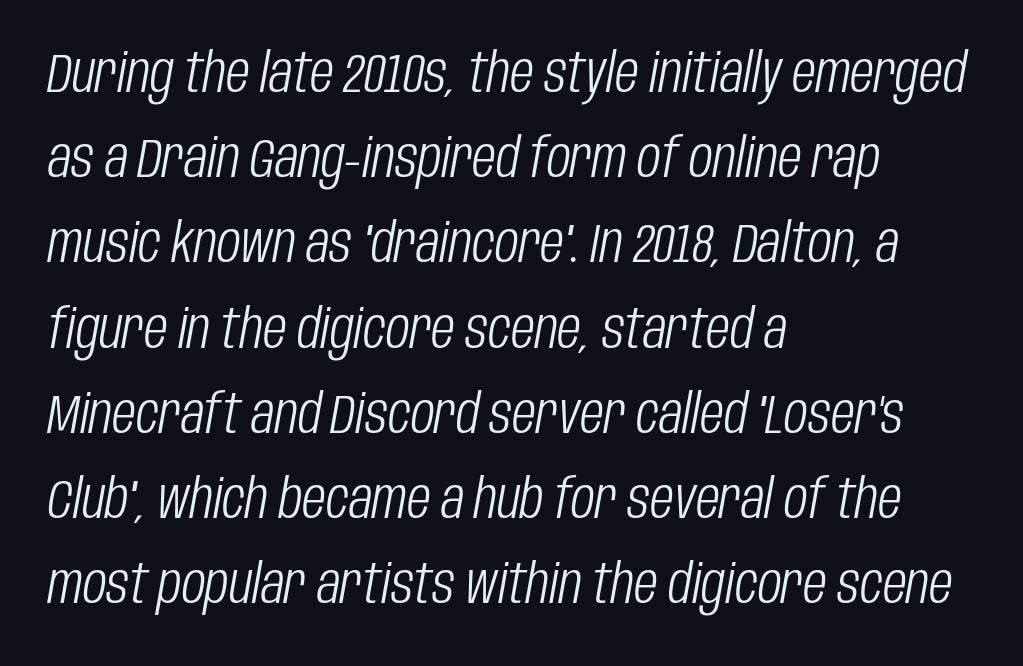
Q: Is the text bold? A: No.
Q: Is the text italic (slanted)? A: Yes, it leans right by about 10 degrees.
Q: Is the text underlined? A: No.
Q: How is the paragraph aligned? A: Left-aligned.
Q: Is the spacing between letters normal or unusually wide? A: Normal.
Q: Is the spacing between lines tight, normal or loose? A: Normal.
Q: Width (condensed, normal, or wide)? A: Condensed.
Q: Stroke contrast? A: Low.
Q: x-height? A: Large.
Q: Monospaced? A: No.
